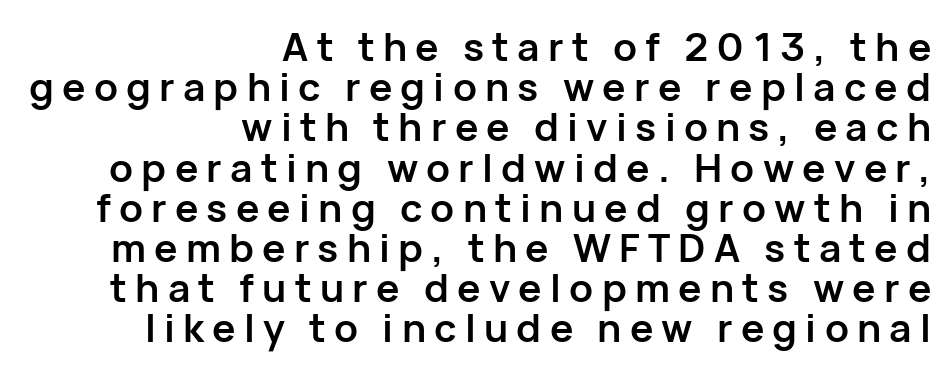
{"serif": "no", "italic": "no", "bold": "yes", "weight": "semibold", "width": "normal", "stroke_contrast": "low", "x_height": "medium", "monospaced": "no", "underline": "no", "align": "right", "line_spacing": "tight", "line_spacing_ratio": 1.03, "letter_spacing": "wide", "letter_spacing_em": 0.21, "glyph_px": 39}
